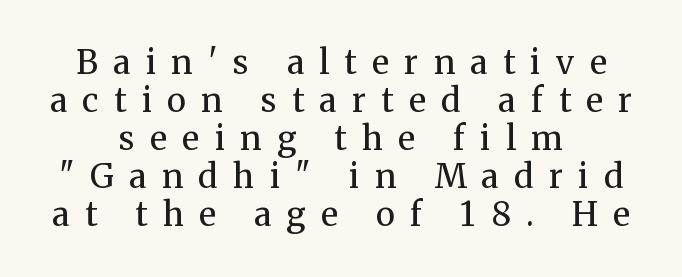
The image shows 33 px regular-weight serif type, upright; set centered, tight line spacing (1.15x), unusually wide letter spacing (+0.47 em), not underlined; medium stroke contrast and a medium x-height.
